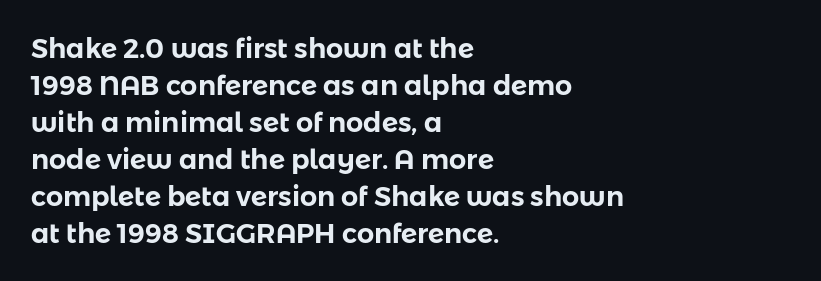
Q: Is the text italic (slanted)? A: No, it is upright.
Q: Is the text underlined? A: No.
Q: How is the paragraph aligned? A: Left-aligned.
Q: Is the spacing between letters normal or unusually wide? A: Normal.
Q: Is the spacing between lines tight, normal or loose? A: Normal.
